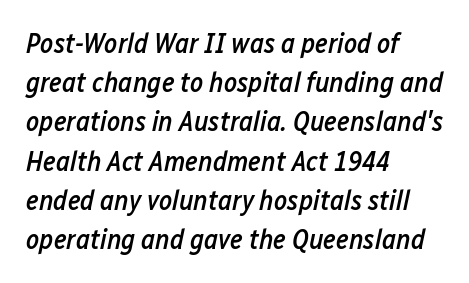
{"italic": "yes", "lean": "right", "slant_degrees": 12, "bold": "semi", "weight": "semibold", "width": "condensed", "stroke_contrast": "low", "x_height": "medium", "monospaced": "no", "underline": "no", "align": "left", "line_spacing": "normal", "line_spacing_ratio": 1.4, "letter_spacing": "normal", "letter_spacing_em": 0.0, "glyph_px": 28}
